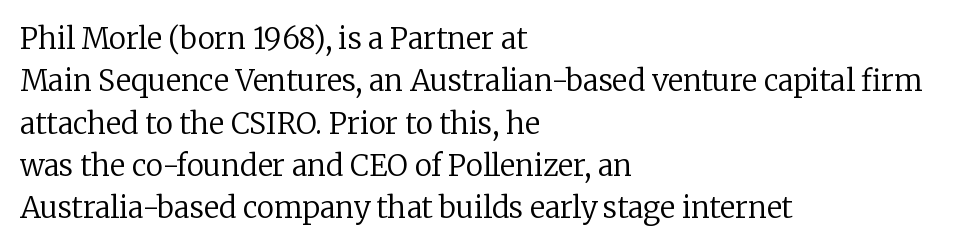
Q: Is the text bold? A: No.
Q: Is the text italic (slanted)? A: No, it is upright.
Q: Is the typeface a serif or a sans-serif typeface? A: Serif.
Q: Is the text underlined? A: No.
Q: How is the paragraph aligned? A: Left-aligned.
Q: Is the spacing between letters normal or unusually wide? A: Normal.
Q: Is the spacing between lines tight, normal or loose? A: Normal.
Q: Width (condensed, normal, or wide)? A: Normal.
Q: Stroke contrast? A: Low.
Q: x-height? A: Medium.
Q: Monospaced? A: No.
